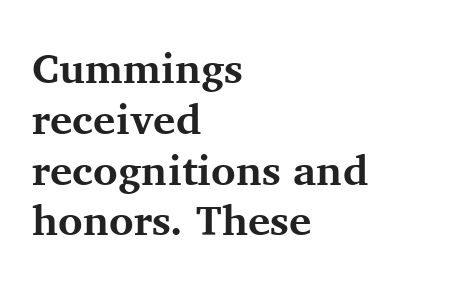
{"serif": "yes", "italic": "no", "bold": "yes", "weight": "bold", "width": "normal", "stroke_contrast": "medium", "x_height": "medium", "monospaced": "no", "underline": "no", "align": "left", "line_spacing_ratio": 1.21, "letter_spacing": "normal", "letter_spacing_em": 0.0, "glyph_px": 42}
